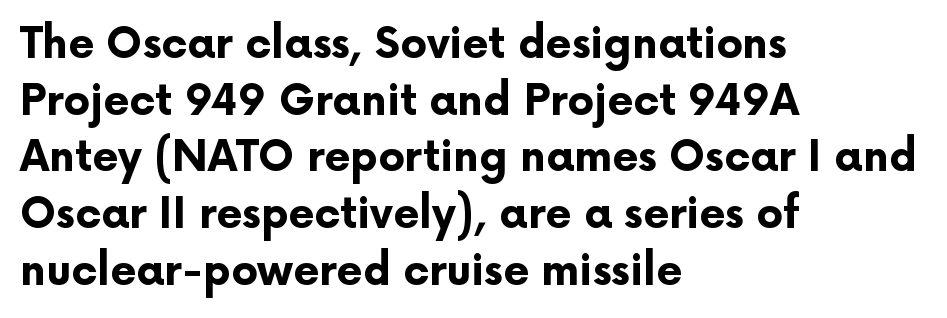
Q: Is the text bold? A: Yes.
Q: Is the text italic (slanted)? A: No, it is upright.
Q: Is the typeface a serif or a sans-serif typeface? A: Sans-serif.
Q: Is the text underlined? A: No.
Q: How is the paragraph aligned? A: Left-aligned.
Q: Is the spacing between letters normal or unusually wide? A: Normal.
Q: Is the spacing between lines tight, normal or loose? A: Normal.
Q: Width (condensed, normal, or wide)? A: Normal.
Q: Stroke contrast? A: Low.
Q: x-height? A: Medium.
Q: Monospaced? A: No.
